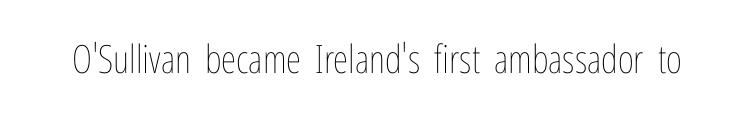
{"italic": "no", "bold": "no", "weight": "thin", "width": "condensed", "stroke_contrast": "low", "x_height": "medium", "monospaced": "no", "underline": "no", "letter_spacing": "normal", "letter_spacing_em": 0.0, "glyph_px": 39}
